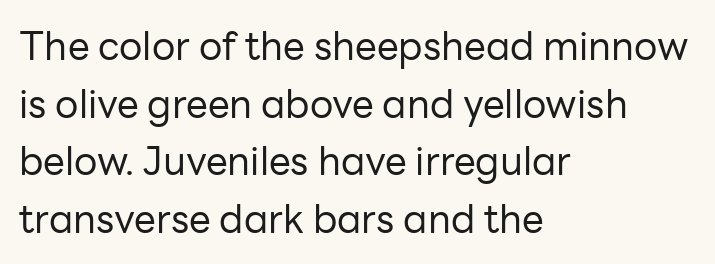
Q: Is the text bold? A: No.
Q: Is the text italic (slanted)? A: No, it is upright.
Q: Is the typeface a serif or a sans-serif typeface? A: Sans-serif.
Q: Is the text underlined? A: No.
Q: How is the paragraph aligned? A: Left-aligned.
Q: Is the spacing between letters normal or unusually wide? A: Normal.
Q: Is the spacing between lines tight, normal or loose? A: Normal.
Q: Width (condensed, normal, or wide)? A: Normal.
Q: Stroke contrast? A: Low.
Q: x-height? A: Medium.
Q: Monospaced? A: No.
